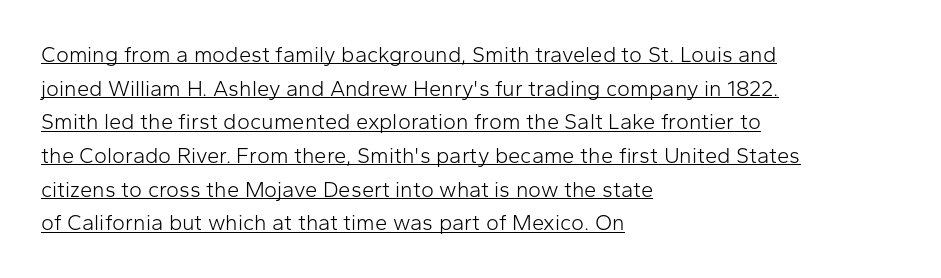
{"italic": "no", "bold": "no", "underline": "yes", "align": "left", "line_spacing": "normal", "line_spacing_ratio": 1.53, "letter_spacing": "normal", "letter_spacing_em": 0.0, "glyph_px": 22}
